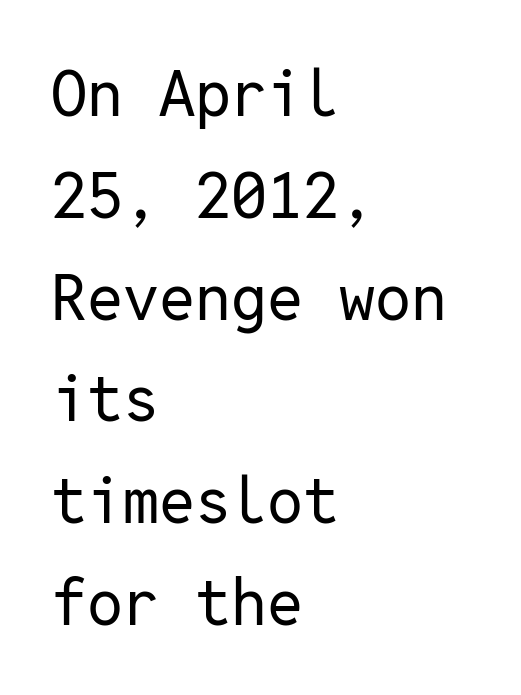
{"serif": "no", "italic": "no", "bold": "no", "weight": "regular", "width": "normal", "stroke_contrast": "low", "x_height": "medium", "monospaced": "yes", "underline": "no", "align": "left", "line_spacing": "normal", "line_spacing_ratio": 1.59, "letter_spacing": "normal", "letter_spacing_em": 0.0, "glyph_px": 64}
